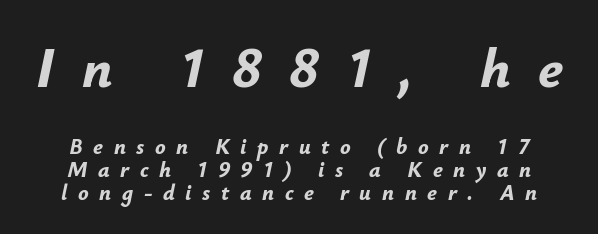
The image shows 56 px bold type, italic (leaning right); set tight line spacing (1.04x), unusually wide letter spacing (+0.48 em), not underlined; the first (top) block is 2.55x larger; low stroke contrast and a small x-height.
